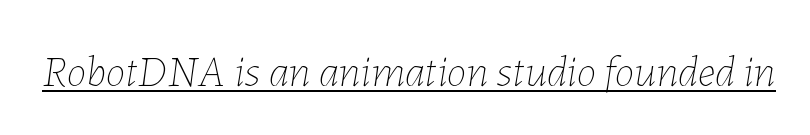
Every word sits above its own underline. The typeface has the unassuming heft of standard copy or less. Looks like regular typesetting: each glyph gets only the width it needs. Caption: standard tracking, unaltered.
